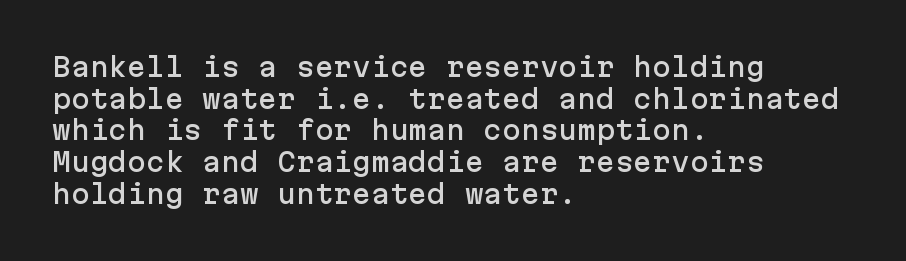
{"italic": "no", "underline": "no", "align": "left", "line_spacing": "normal", "line_spacing_ratio": 1.27, "letter_spacing": "normal", "letter_spacing_em": 0.0, "glyph_px": 25}
